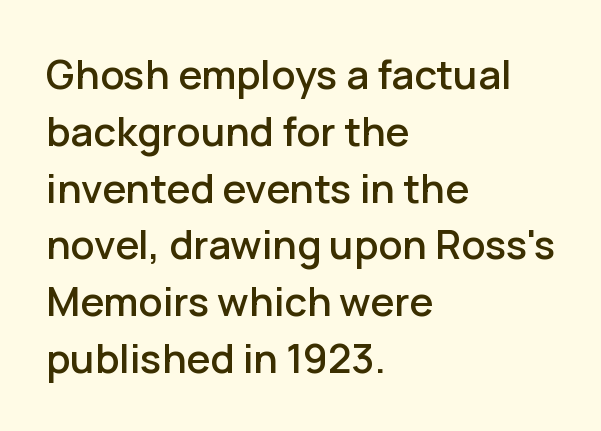
Q: Is the text italic (slanted)? A: No, it is upright.
Q: Is the typeface a serif or a sans-serif typeface? A: Sans-serif.
Q: Is the text underlined? A: No.
Q: How is the paragraph aligned? A: Left-aligned.
Q: Is the spacing between letters normal or unusually wide? A: Normal.
Q: Is the spacing between lines tight, normal or loose? A: Normal.
Q: Width (condensed, normal, or wide)? A: Normal.
Q: Stroke contrast? A: Low.
Q: x-height? A: Medium.
Q: Monospaced? A: No.
